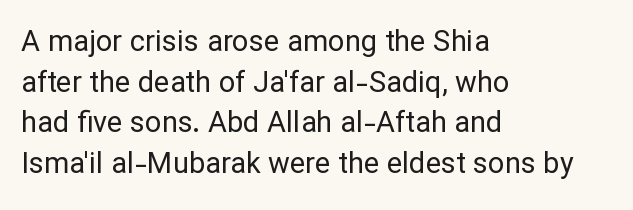
Q: Is the text bold? A: No.
Q: Is the text italic (slanted)? A: No, it is upright.
Q: Is the typeface a serif or a sans-serif typeface? A: Sans-serif.
Q: Is the text underlined? A: No.
Q: How is the paragraph aligned? A: Left-aligned.
Q: Is the spacing between letters normal or unusually wide? A: Normal.
Q: Is the spacing between lines tight, normal or loose? A: Normal.
Q: Width (condensed, normal, or wide)? A: Normal.
Q: Stroke contrast? A: Low.
Q: x-height? A: Medium.
Q: Monospaced? A: No.
